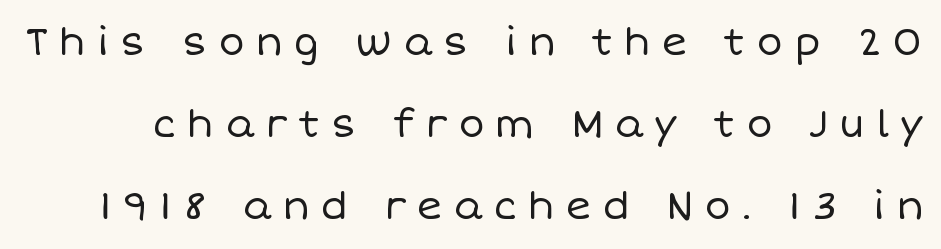
Q: Is the text bold? A: No.
Q: Is the text italic (slanted)? A: No, it is upright.
Q: Is the text underlined? A: No.
Q: Is the spacing between letters normal or unusually wide? A: Unusually wide.
Q: Is the spacing between lines tight, normal or loose? A: Loose.
Q: Width (condensed, normal, or wide)? A: Normal.
Q: Stroke contrast? A: Low.
Q: x-height? A: Large.
Q: Monospaced? A: No.
